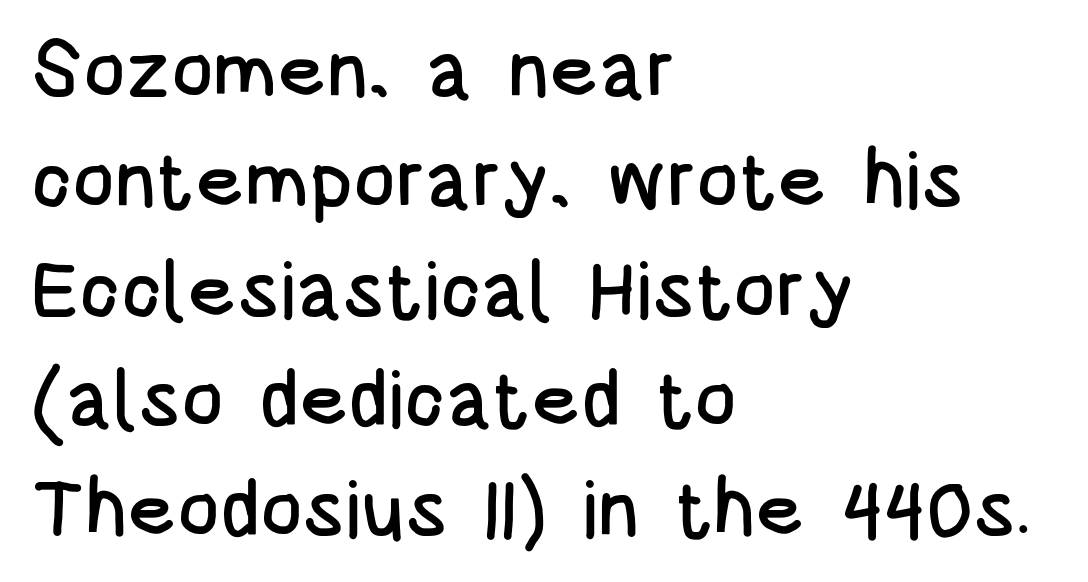
{"serif": "no", "italic": "no", "width": "condensed", "stroke_contrast": "low", "x_height": "large", "monospaced": "no", "underline": "no", "align": "left", "line_spacing": "normal", "line_spacing_ratio": 1.39, "letter_spacing": "normal", "letter_spacing_em": 0.0, "glyph_px": 79}
